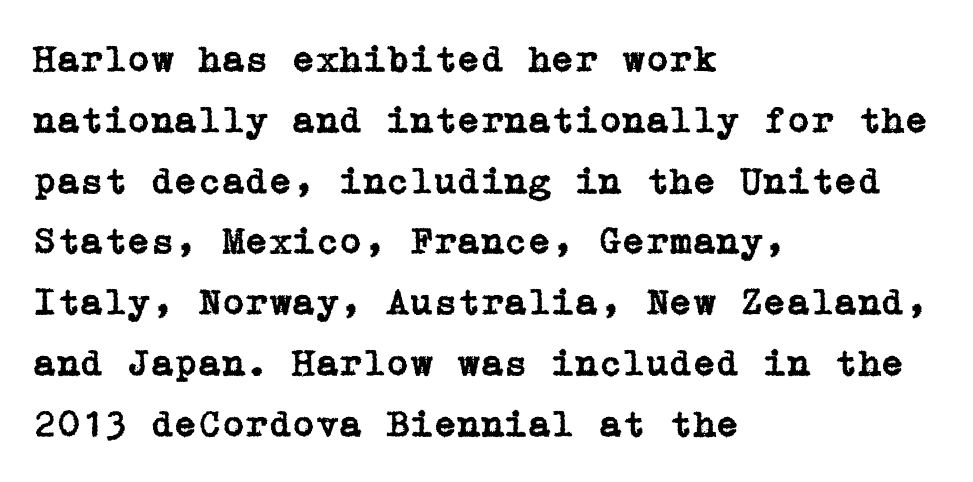
This sample uses plain, unmodified letter spacing. Only glyphs here, with clear space below each row. Leading: standard. Old-style or modern, the face here clearly has serifs. In CSS terms this would be text-align: left.
